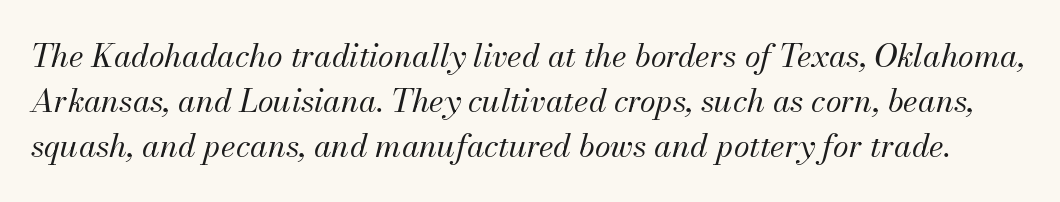
Is this a heavy cut? Hardly; it is regular or lighter. A typesetter would call this proportional, since set widths differ per character. Looking at the ascenders, they clearly lean. Beneath every word, the page is bare.
